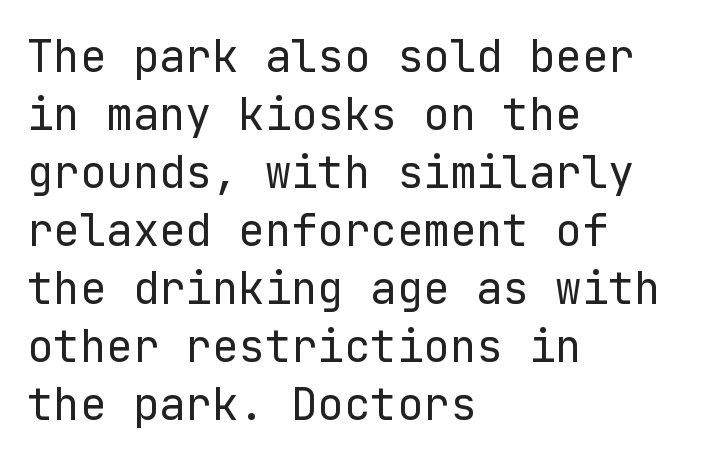
Underlining? Definitely not there. The weight tops out at a normal text grade. Observe the absence of serifs on each vertical stroke in this sample. The lettering stays uniformly vertical, giving the passage a roman look. You could call the tracking neutral — neither tight nor loose. Vertically, the passage feels balanced, rows spaced as you'd expect.
